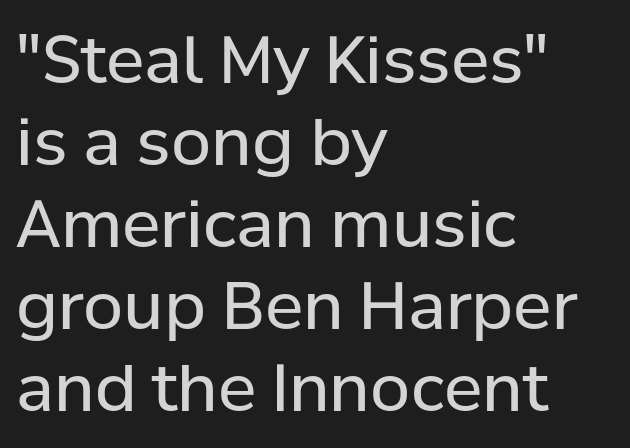
{"serif": "no", "italic": "no", "bold": "no", "weight": "regular", "width": "normal", "stroke_contrast": "low", "x_height": "medium", "monospaced": "no", "underline": "no", "align": "left", "line_spacing": "normal", "line_spacing_ratio": 1.26, "letter_spacing": "normal", "letter_spacing_em": 0.0, "glyph_px": 65}
